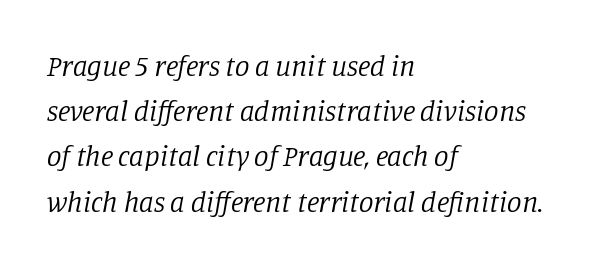
The image shows 29 px regular-weight serif type, italic (leaning right); set left-aligned, normal line spacing (1.56x), normal letter spacing, not underlined; low stroke contrast and a large x-height.
